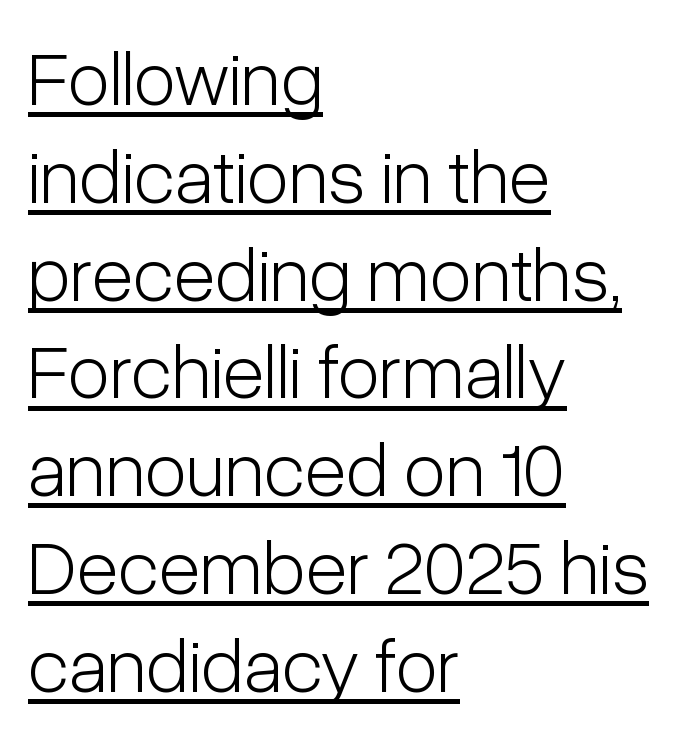
{"serif": "no", "italic": "no", "bold": "no", "weight": "light", "width": "condensed", "stroke_contrast": "low", "x_height": "medium", "monospaced": "no", "underline": "yes", "align": "left", "line_spacing": "normal", "line_spacing_ratio": 1.27, "letter_spacing": "normal", "letter_spacing_em": 0.0, "glyph_px": 77}
